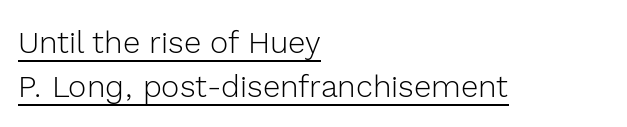
Is this a fixed-width face? No — the glyphs have proportional, varying widths. Beneath each row of characters lies a ruled line. All the whitespace from short lines collects on the right. This is the regular roman posture of the typeface.
